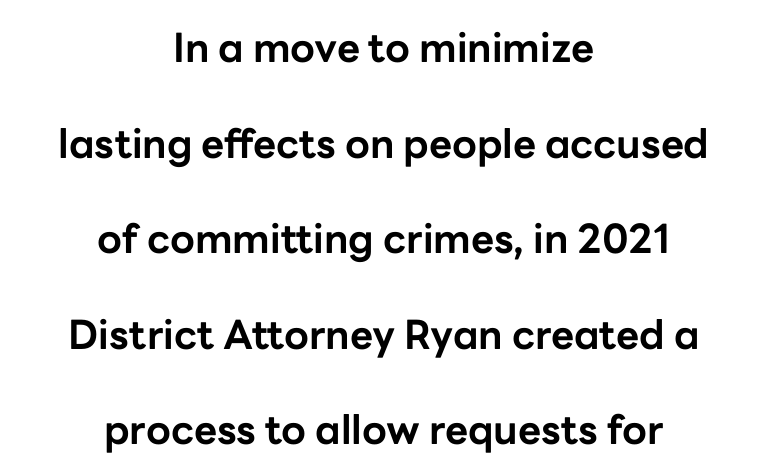
The typeface chosen for these lines omits serifs. The whitespace from short lines is split evenly between both sides. A clean baseline with only descenders dipping below it. The horizontal fit of the characters is conventional and even. Do the letters lean? They stand straight. These lines are rendered in a variable-pitch font.
